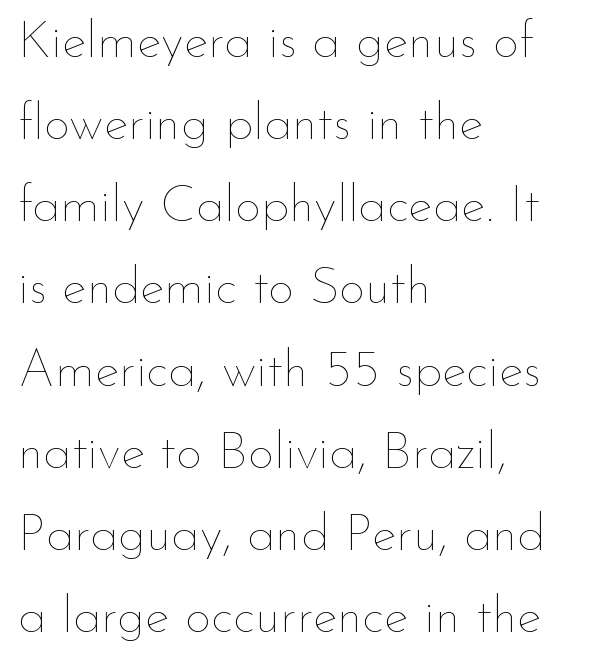
Q: Is the text bold? A: No.
Q: Is the text italic (slanted)? A: No, it is upright.
Q: Is the text underlined? A: No.
Q: How is the paragraph aligned? A: Left-aligned.
Q: Is the spacing between letters normal or unusually wide? A: Normal.
Q: Is the spacing between lines tight, normal or loose? A: Normal.
Q: Width (condensed, normal, or wide)? A: Normal.
Q: Stroke contrast? A: Low.
Q: x-height? A: Small.
Q: Monospaced? A: No.
